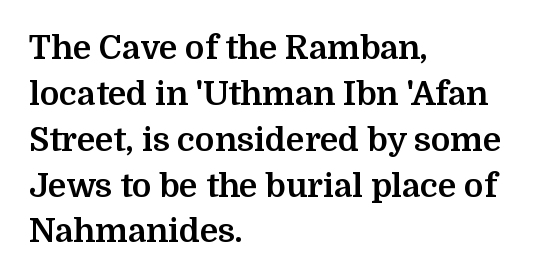
Q: Is the text bold? A: Yes.
Q: Is the text italic (slanted)? A: No, it is upright.
Q: Is the typeface a serif or a sans-serif typeface? A: Serif.
Q: Is the text underlined? A: No.
Q: How is the paragraph aligned? A: Left-aligned.
Q: Is the spacing between letters normal or unusually wide? A: Normal.
Q: Is the spacing between lines tight, normal or loose? A: Normal.
Q: Width (condensed, normal, or wide)? A: Normal.
Q: Stroke contrast? A: Medium.
Q: x-height? A: Medium.
Q: Monospaced? A: No.
